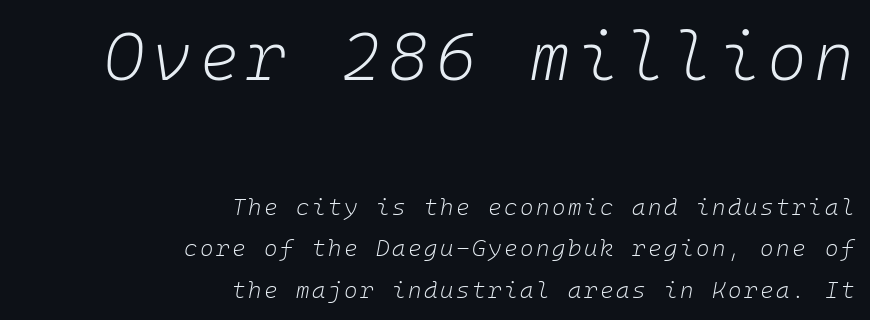
Q: Is the text bold? A: No.
Q: Is the text italic (slanted)? A: Yes, it leans right by about 10 degrees.
Q: Is the text underlined? A: No.
Q: How is the paragraph aligned? A: Right-aligned.
Q: Which block of text is set in a larger size, the first (top) or the second (bottom)? A: The first (top) one.
Q: Width (condensed, normal, or wide)? A: Normal.
Q: Stroke contrast? A: Low.
Q: x-height? A: Medium.
Q: Monospaced? A: Yes.
